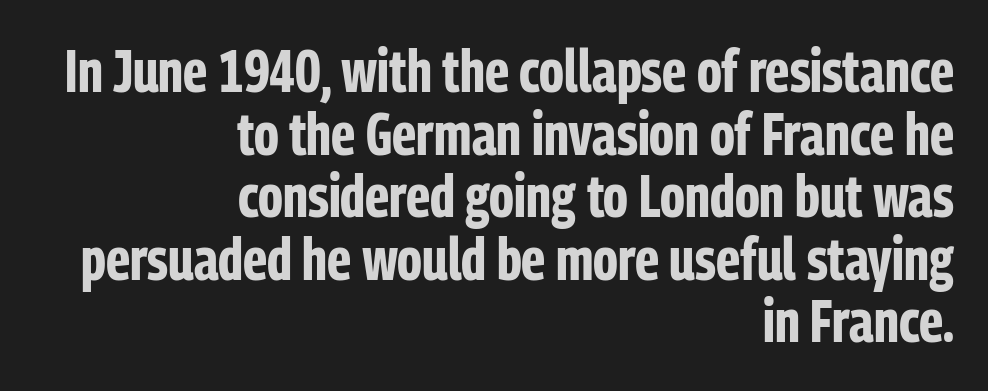
Q: Is the text bold? A: Yes.
Q: Is the text italic (slanted)? A: No, it is upright.
Q: Is the typeface a serif or a sans-serif typeface? A: Sans-serif.
Q: Is the text underlined? A: No.
Q: How is the paragraph aligned? A: Right-aligned.
Q: Is the spacing between letters normal or unusually wide? A: Normal.
Q: Is the spacing between lines tight, normal or loose? A: Tight.
Q: Width (condensed, normal, or wide)? A: Condensed.
Q: Stroke contrast? A: Low.
Q: x-height? A: Medium.
Q: Monospaced? A: No.
